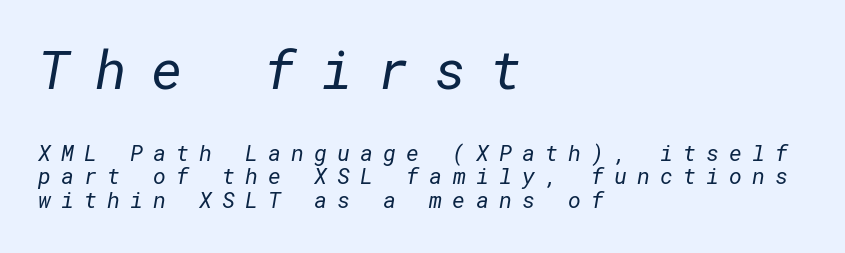
The image shows 54 px regular-weight sans-serif type; set left-aligned, tight line spacing (1.08x), unusually wide letter spacing (+0.46 em), not underlined; the first (top) block is 2.45x larger; low stroke contrast and a medium x-height.
